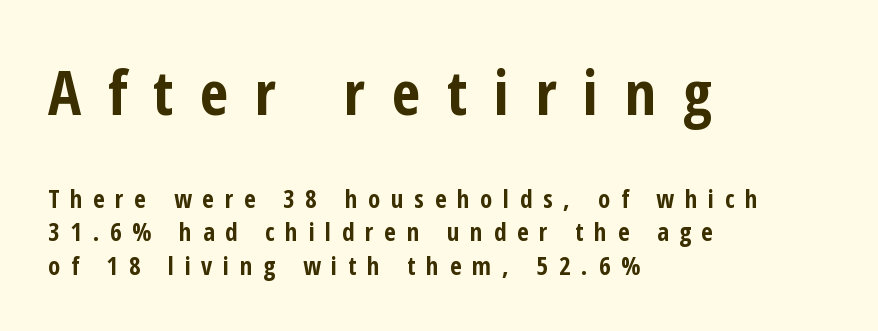
Q: Is the text bold? A: Yes.
Q: Is the text italic (slanted)? A: No, it is upright.
Q: Is the typeface a serif or a sans-serif typeface? A: Sans-serif.
Q: Is the text underlined? A: No.
Q: How is the paragraph aligned? A: Left-aligned.
Q: Is the spacing between letters normal or unusually wide? A: Unusually wide.
Q: Is the spacing between lines tight, normal or loose? A: Normal.
Q: Which block of text is set in a larger size, the first (top) or the second (bottom)? A: The first (top) one.
Q: Width (condensed, normal, or wide)? A: Condensed.
Q: Stroke contrast? A: Low.
Q: x-height? A: Medium.
Q: Monospaced? A: No.
